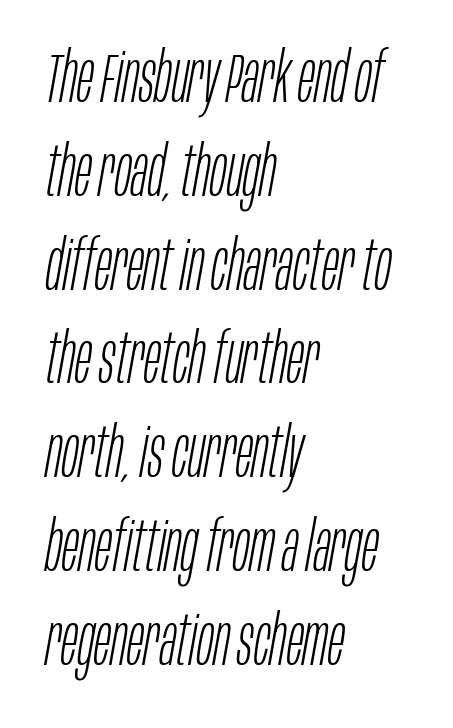
Varying glyph widths throughout — classic text-font behaviour. When letters slant like this, we call the style italic. Compared with a typical body face, this is equally light or lighter still. Letter spacing: default. These lines are set flush left with a ragged right edge. Reading down the column, the eye jumps a familiar distance to each next line.
